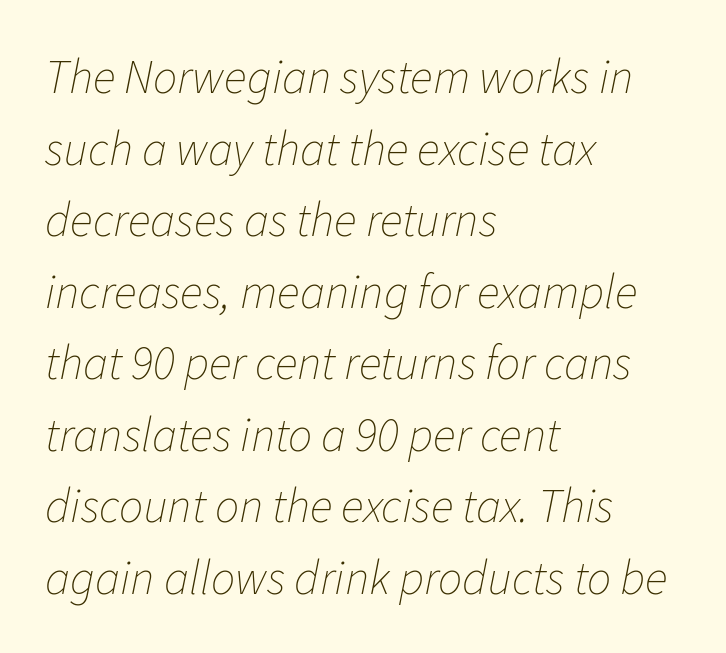
The image shows 48 px thin type, italic (leaning right); set left-aligned, normal line spacing (1.49x), normal letter spacing, not underlined; low stroke contrast and a medium x-height.
